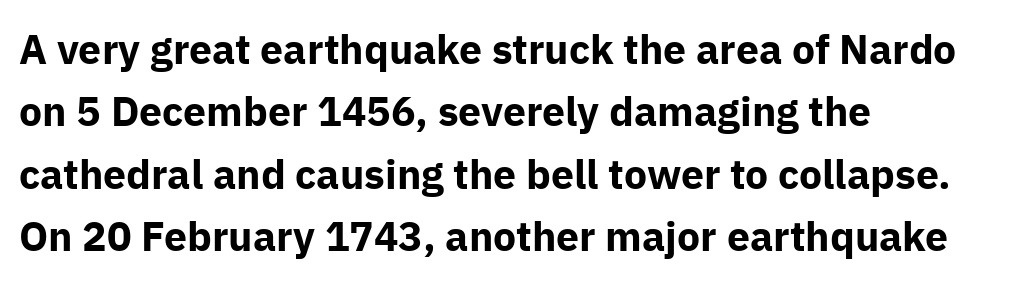
The image shows 41 px bold sans-serif type, upright; set left-aligned, normal line spacing (1.52x), normal letter spacing, not underlined; low stroke contrast and a medium x-height.
